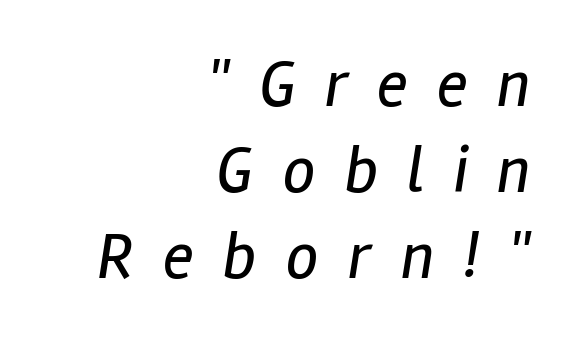
Looking at the ascenders, they clearly lean. Letters rest on an invisible, unmarked baseline. Casual observation: everything's shoved over to the right. Do the characters align in a grid? No, the font is proportional.
